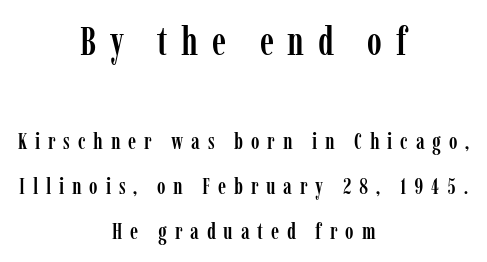
The letters carry serifs — small finishing strokes at the ends of their stems. Loose tracking; the words dissolve into strings of separated letters. The type sits square on the baseline with zero lean. Proportional: the letters do not fall into vertical columns. Caption: multi-line text, centered on the measure. Words float on clear page, feet unadorned.
